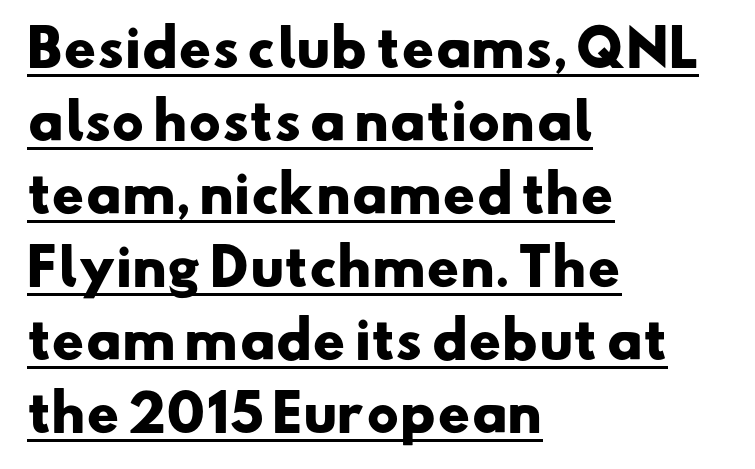
Q: Is the text bold? A: Yes.
Q: Is the typeface a serif or a sans-serif typeface? A: Sans-serif.
Q: Is the text underlined? A: Yes.
Q: How is the paragraph aligned? A: Left-aligned.
Q: Is the spacing between letters normal or unusually wide? A: Normal.
Q: Is the spacing between lines tight, normal or loose? A: Normal.
Q: Width (condensed, normal, or wide)? A: Wide.
Q: Stroke contrast? A: Low.
Q: x-height? A: Small.
Q: Monospaced? A: No.
